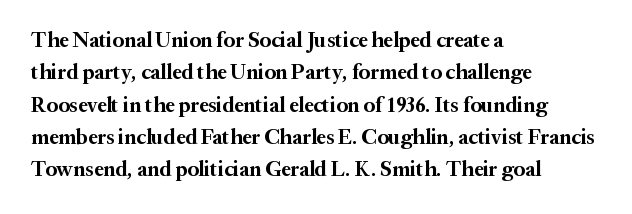
Q: Is the text bold? A: Yes.
Q: Is the text italic (slanted)? A: No, it is upright.
Q: Is the text underlined? A: No.
Q: How is the paragraph aligned? A: Left-aligned.
Q: Is the spacing between letters normal or unusually wide? A: Normal.
Q: Is the spacing between lines tight, normal or loose? A: Normal.
